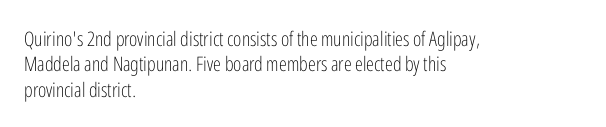
{"italic": "no", "bold": "no", "underline": "no", "align": "left", "line_spacing": "normal", "line_spacing_ratio": 1.27, "letter_spacing": "normal", "letter_spacing_em": 0.0, "glyph_px": 20}
